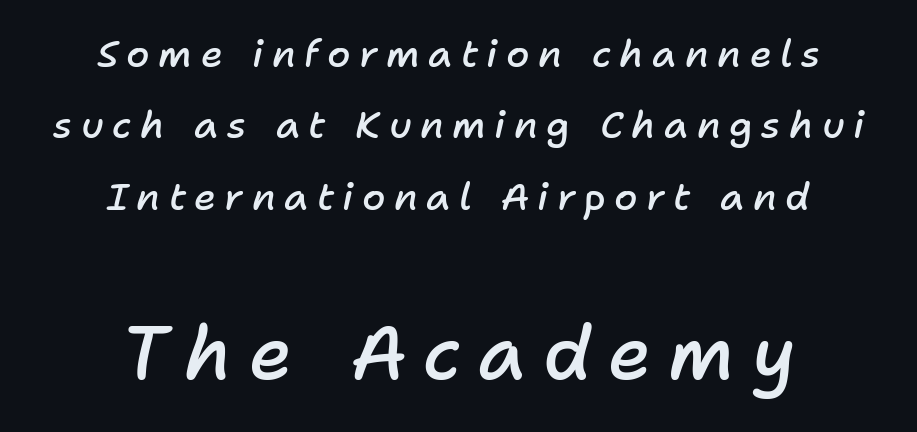
Q: Is the text bold? A: Semi-bold.
Q: Is the text italic (slanted)? A: Yes, it leans right by about 11 degrees.
Q: Is the text underlined? A: No.
Q: How is the paragraph aligned? A: Centered.
Q: Is the spacing between letters normal or unusually wide? A: Unusually wide.
Q: Which block of text is set in a larger size, the first (top) or the second (bottom)? A: The second (bottom) one.
Q: Width (condensed, normal, or wide)? A: Normal.
Q: Stroke contrast? A: Low.
Q: x-height? A: Medium.
Q: Monospaced? A: No.
